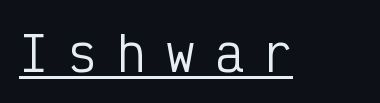
The image shows 48 px regular-weight, condensed sans-serif type, upright, monospaced; set unusually wide letter spacing (+0.42 em), underlined; low stroke contrast and a medium x-height.
